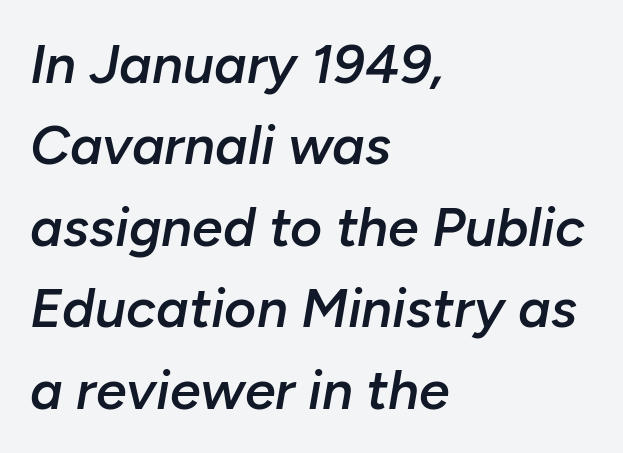
Q: Is the text bold? A: Semi-bold.
Q: Is the text italic (slanted)? A: Yes, it leans right by about 10 degrees.
Q: Is the text underlined? A: No.
Q: How is the paragraph aligned? A: Left-aligned.
Q: Is the spacing between letters normal or unusually wide? A: Normal.
Q: Is the spacing between lines tight, normal or loose? A: Normal.
Q: Width (condensed, normal, or wide)? A: Normal.
Q: Stroke contrast? A: Low.
Q: x-height? A: Medium.
Q: Monospaced? A: No.
